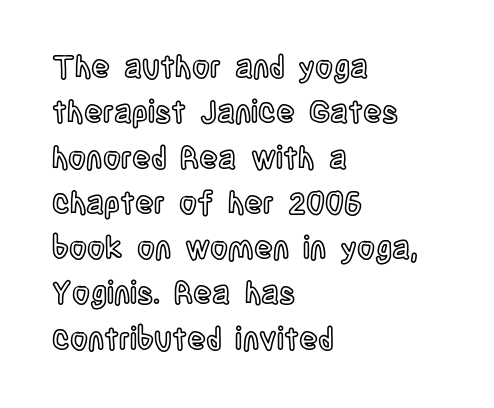
Q: Is the text italic (slanted)? A: No, it is upright.
Q: Is the text underlined? A: No.
Q: How is the paragraph aligned? A: Left-aligned.
Q: Is the spacing between letters normal or unusually wide? A: Normal.
Q: Is the spacing between lines tight, normal or loose? A: Normal.
Q: Width (condensed, normal, or wide)? A: Condensed.
Q: x-height? A: Large.
Q: Monospaced? A: No.
